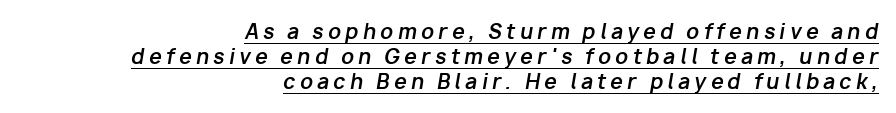
{"italic": "yes", "lean": "right", "slant_degrees": 10, "bold": "yes", "underline": "yes", "align": "right", "line_spacing_ratio": 1.24, "letter_spacing": "wide", "letter_spacing_em": 0.22, "glyph_px": 20}
